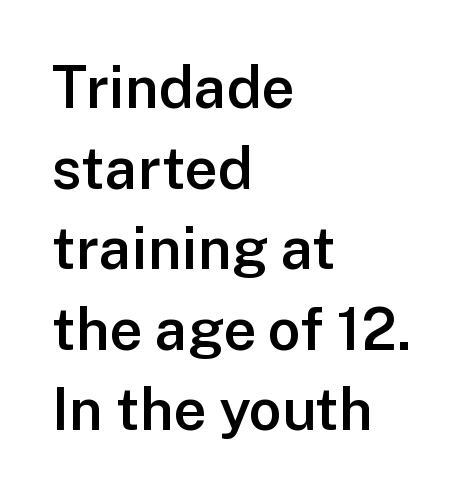
The image shows 58 px semibold sans-serif type, upright; set left-aligned, normal line spacing (1.39x), normal letter spacing, not underlined; low stroke contrast and a medium x-height.
